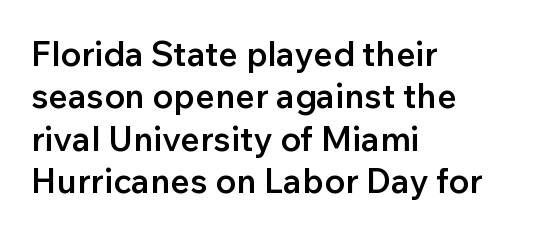
The image shows 34 px semibold sans-serif type, upright; set left-aligned, normal line spacing (1.25x), normal letter spacing, not underlined; low stroke contrast and a medium x-height.
